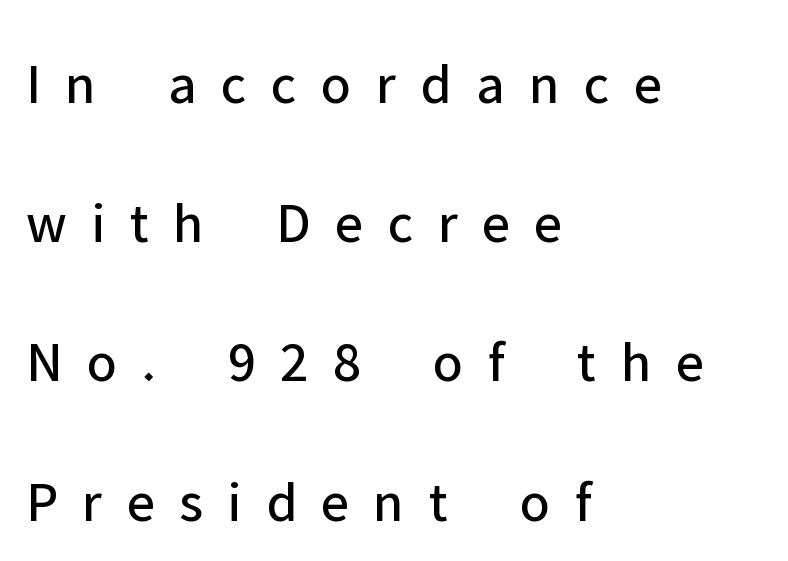
{"serif": "no", "italic": "no", "bold": "no", "weight": "regular", "width": "normal", "stroke_contrast": "low", "x_height": "medium", "monospaced": "no", "underline": "no", "align": "left", "line_spacing": "loose", "line_spacing_ratio": 2.4, "letter_spacing": "wide", "letter_spacing_em": 0.42, "glyph_px": 58}
